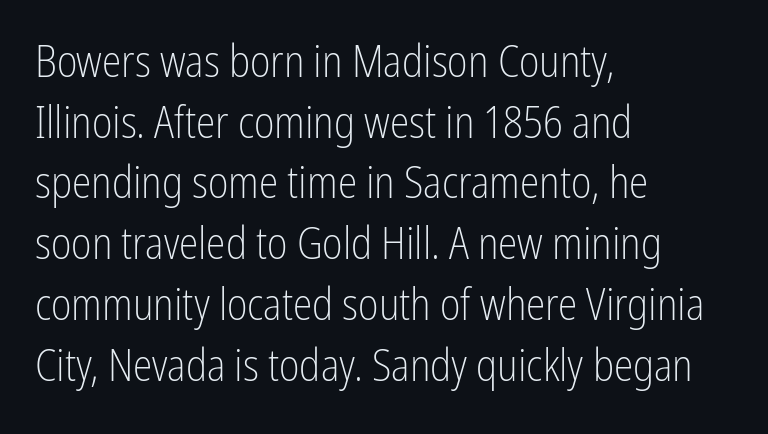
Q: Is the text bold? A: No.
Q: Is the text italic (slanted)? A: No, it is upright.
Q: Is the typeface a serif or a sans-serif typeface? A: Sans-serif.
Q: Is the text underlined? A: No.
Q: How is the paragraph aligned? A: Left-aligned.
Q: Is the spacing between letters normal or unusually wide? A: Normal.
Q: Is the spacing between lines tight, normal or loose? A: Normal.
Q: Width (condensed, normal, or wide)? A: Condensed.
Q: Stroke contrast? A: Low.
Q: x-height? A: Medium.
Q: Monospaced? A: No.
